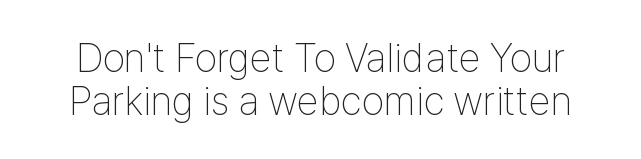
{"serif": "no", "italic": "no", "bold": "no", "weight": "thin", "width": "condensed", "stroke_contrast": "low", "x_height": "medium", "monospaced": "no", "underline": "no", "line_spacing": "tight", "line_spacing_ratio": 1.08, "letter_spacing": "normal", "letter_spacing_em": 0.0, "glyph_px": 40}
